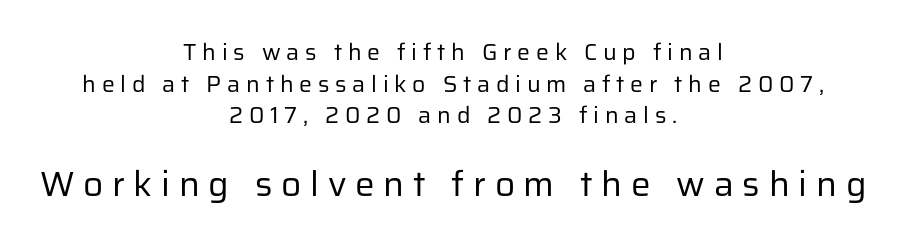
Q: Is the text bold? A: No.
Q: Is the text italic (slanted)? A: No, it is upright.
Q: Is the typeface a serif or a sans-serif typeface? A: Sans-serif.
Q: Is the text underlined? A: No.
Q: How is the paragraph aligned? A: Centered.
Q: Is the spacing between letters normal or unusually wide? A: Unusually wide.
Q: Is the spacing between lines tight, normal or loose? A: Normal.
Q: Which block of text is set in a larger size, the first (top) or the second (bottom)? A: The second (bottom) one.
Q: Width (condensed, normal, or wide)? A: Normal.
Q: Stroke contrast? A: Low.
Q: x-height? A: Medium.
Q: Monospaced? A: No.
